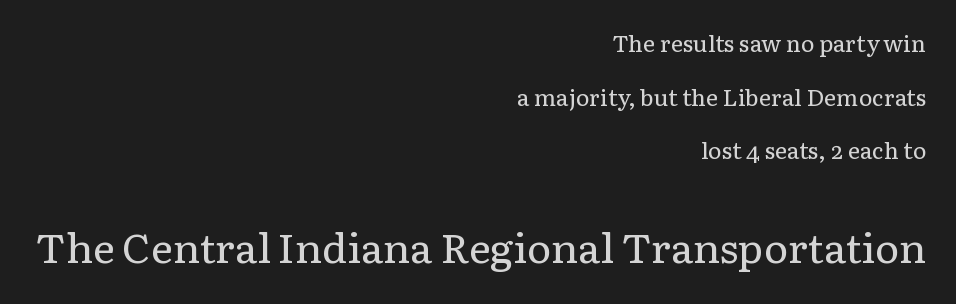
Q: Is the text bold? A: No.
Q: Is the text italic (slanted)? A: No, it is upright.
Q: Is the typeface a serif or a sans-serif typeface? A: Serif.
Q: Is the text underlined? A: No.
Q: How is the paragraph aligned? A: Right-aligned.
Q: Is the spacing between letters normal or unusually wide? A: Normal.
Q: Is the spacing between lines tight, normal or loose? A: Loose.
Q: Which block of text is set in a larger size, the first (top) or the second (bottom)? A: The second (bottom) one.
Q: Width (condensed, normal, or wide)? A: Normal.
Q: Stroke contrast? A: Low.
Q: x-height? A: Medium.
Q: Monospaced? A: No.
